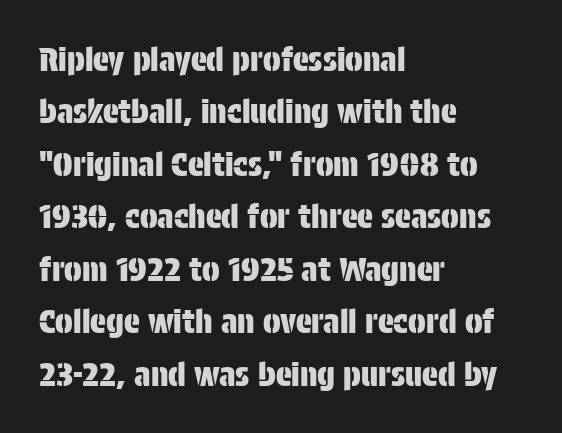
Q: Is the text italic (slanted)? A: No, it is upright.
Q: Is the typeface a serif or a sans-serif typeface? A: Sans-serif.
Q: Is the text underlined? A: No.
Q: How is the paragraph aligned? A: Left-aligned.
Q: Is the spacing between letters normal or unusually wide? A: Normal.
Q: Is the spacing between lines tight, normal or loose? A: Normal.
Q: Width (condensed, normal, or wide)? A: Condensed.
Q: Stroke contrast? A: Low.
Q: x-height? A: Large.
Q: Monospaced? A: No.
